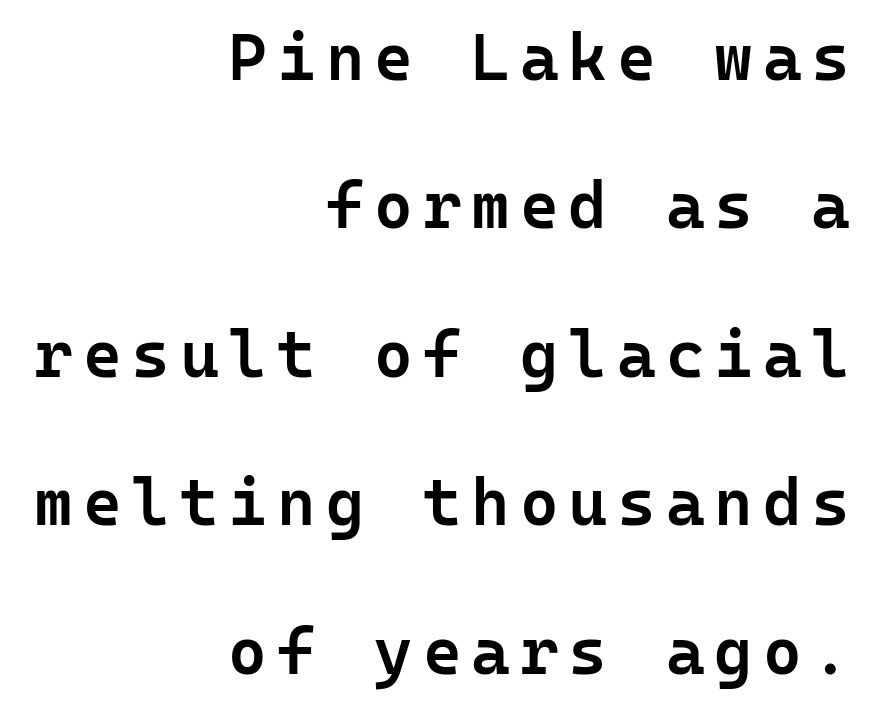
{"serif": "no", "italic": "no", "bold": "semi", "weight": "semibold", "width": "normal", "stroke_contrast": "low", "x_height": "medium", "monospaced": "yes", "underline": "no", "align": "right", "line_spacing": "loose", "line_spacing_ratio": 2.25, "glyph_px": 66}
